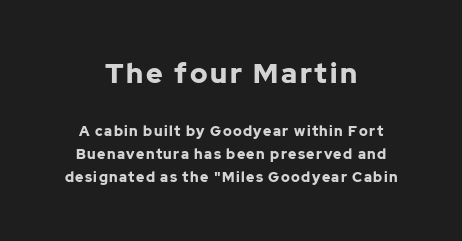
Q: Is the text bold? A: Yes.
Q: Is the text italic (slanted)? A: No, it is upright.
Q: Is the typeface a serif or a sans-serif typeface? A: Sans-serif.
Q: Is the text underlined? A: No.
Q: How is the paragraph aligned? A: Centered.
Q: Is the spacing between lines tight, normal or loose? A: Normal.
Q: Which block of text is set in a larger size, the first (top) or the second (bottom)? A: The first (top) one.
Q: Width (condensed, normal, or wide)? A: Normal.
Q: Stroke contrast? A: Low.
Q: x-height? A: Medium.
Q: Monospaced? A: No.
